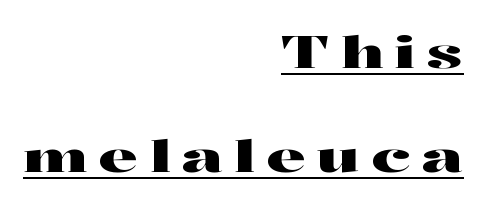
{"serif": "yes", "italic": "no", "width": "wide", "stroke_contrast": "high", "x_height": "medium", "monospaced": "no", "underline": "yes", "align": "right", "line_spacing": "loose", "line_spacing_ratio": 2.36, "letter_spacing": "wide", "letter_spacing_em": 0.27, "glyph_px": 44}
